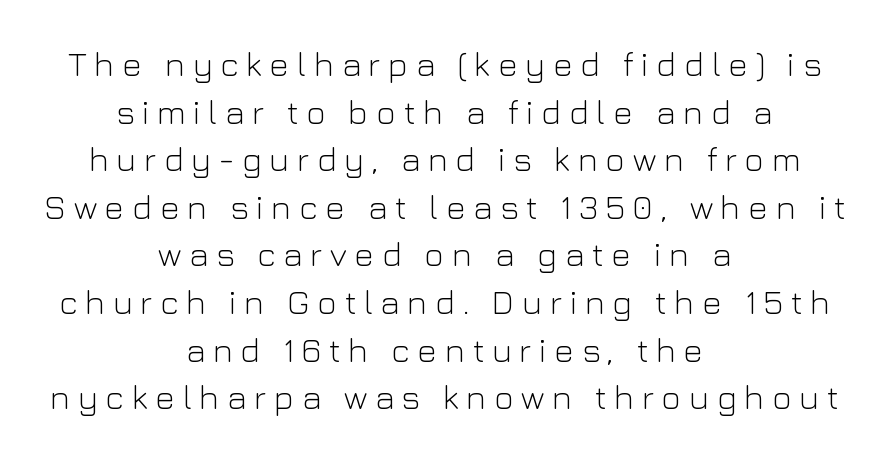
The image shows 34 px light sans-serif type, upright; set centered, normal line spacing (1.4x), unusually wide letter spacing (+0.22 em), not underlined; low stroke contrast and a medium x-height.
